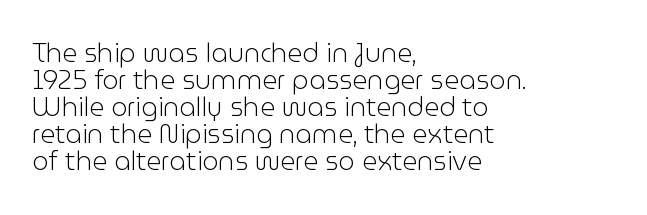
The image shows 26 px text type, upright; set left-aligned, tight line spacing (1.04x), normal letter spacing, not underlined.
